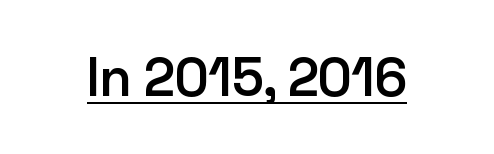
The image shows 54 px semibold sans-serif type, upright; set normal letter spacing, underlined; low stroke contrast and a medium x-height.
